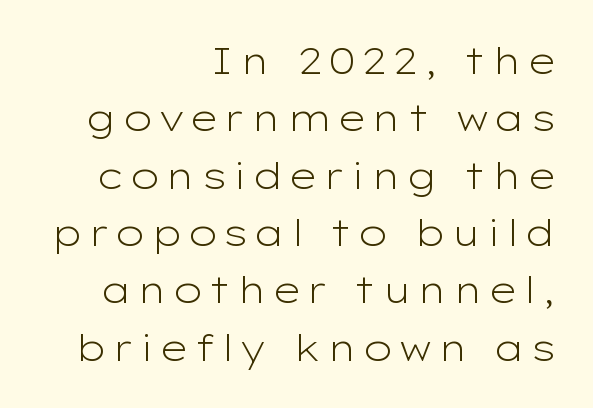
{"serif": "no", "italic": "no", "bold": "no", "weight": "light", "width": "wide", "stroke_contrast": "low", "x_height": "medium", "monospaced": "no", "underline": "no", "align": "right", "line_spacing": "normal", "line_spacing_ratio": 1.55, "glyph_px": 37}
